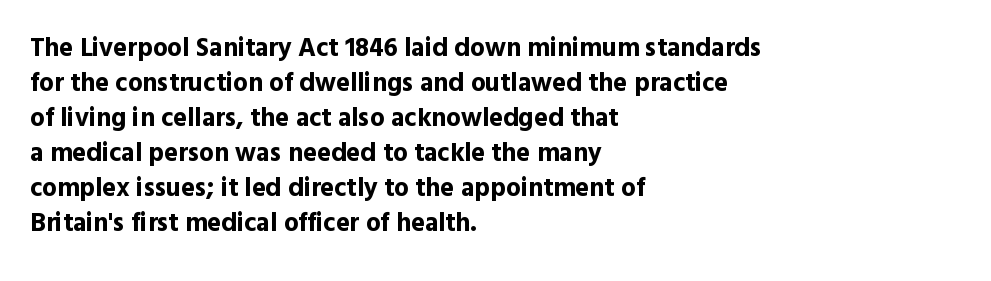
The image shows 26 px bold type, upright; set left-aligned, normal line spacing (1.35x), normal letter spacing, not underlined.
